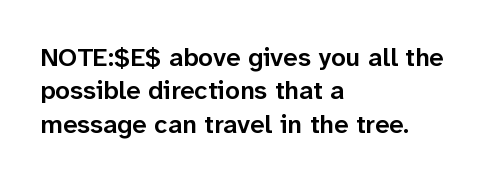
The image shows 26 px text type, upright; set left-aligned, normal line spacing (1.28x), normal letter spacing, not underlined.
